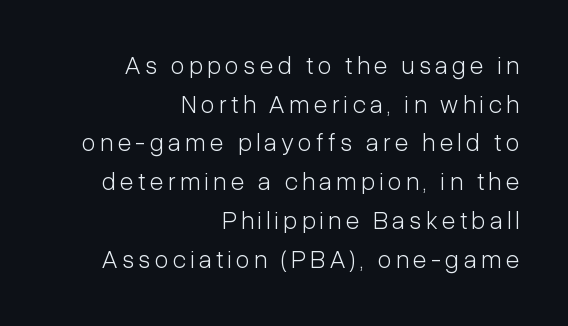
Q: Is the text bold? A: No.
Q: Is the text italic (slanted)? A: No, it is upright.
Q: Is the text underlined? A: No.
Q: How is the paragraph aligned? A: Right-aligned.
Q: Is the spacing between lines tight, normal or loose? A: Normal.
